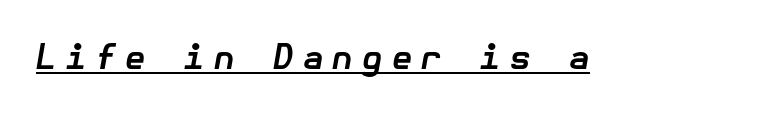
Summary of weight: heavy, a full bold. The passage shown is underscored from start to finish. Is the type slanted? Yes — the strokes lean at a clear angle. A typesetter would call this heavily tracked-out type.
